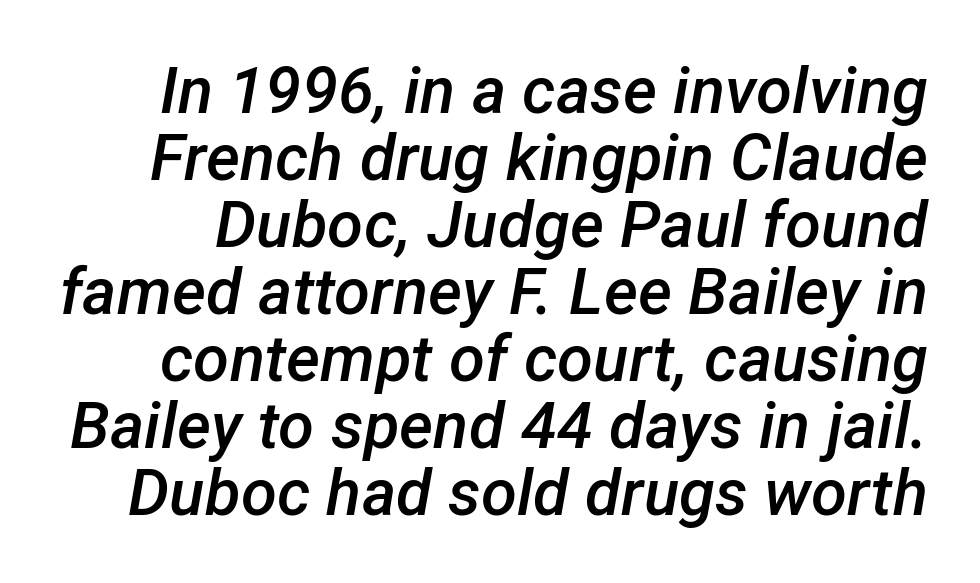
Successive baselines arrive quickly, one right under another. There's an unmistakable incline to the writing here. Underlining? Definitely not there. Observe the ordinary spacing: letters are neighbours, not strangers. Heft: intermediate — a semibold.
